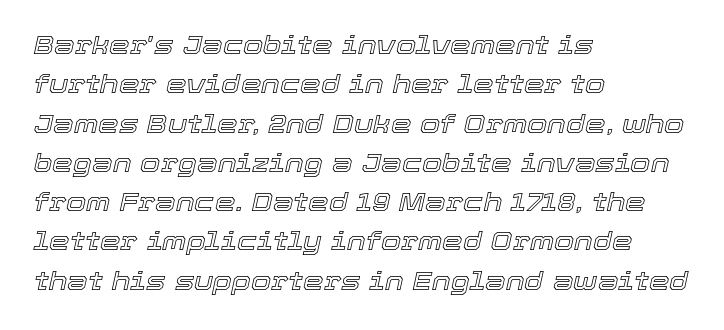
Students, note that the glyphs here touch the page at normal intervals. Vertically, the passage feels balanced, rows spaced as you'd expect. Beneath every word, the page is bare. You can tell it's italic because the verticals aren't actually vertical.
